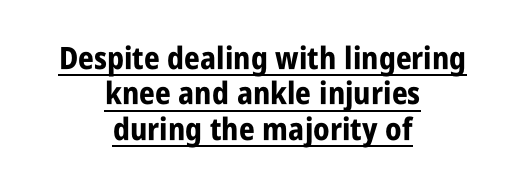
Each letter keeps its own natural width here, so spacing adapts to shape. If you drew a line through each stem, it would be perfectly vertical. Weight: bold. The lines are packed closely together with very little leading. The rendering positions every line midway between the sides.
